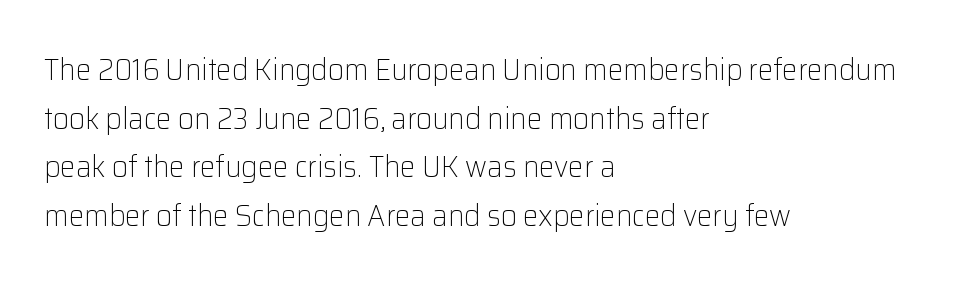
{"serif": "no", "italic": "no", "bold": "no", "weight": "light", "width": "normal", "stroke_contrast": "low", "x_height": "medium", "monospaced": "no", "underline": "no", "align": "left", "line_spacing": "normal", "line_spacing_ratio": 1.57, "letter_spacing": "normal", "letter_spacing_em": 0.0, "glyph_px": 31}
